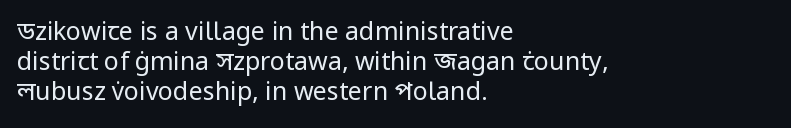
{"italic": "no", "bold": "no", "underline": "no", "align": "left", "line_spacing_ratio": 1.2, "letter_spacing": "normal", "letter_spacing_em": 0.0, "glyph_px": 25}
